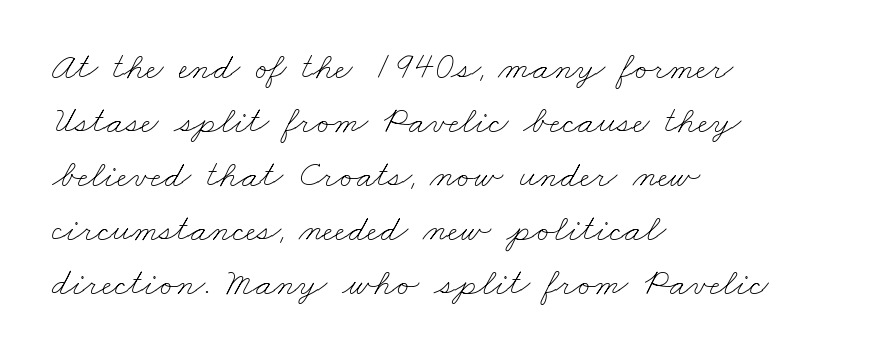
Vertical stems look standard width or narrower in stroke. No extra tracking has been applied to these lines. These lines sit exactly where default settings would place them. The passage is arranged the way most books set body copy — flush left. Descenders are the only things crossing below the line.
